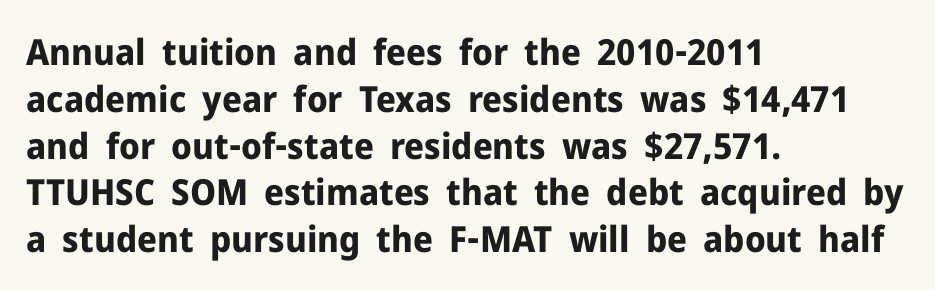
This sample uses plain, unmodified letter spacing. The paragraph shown leans on its left margin. The rendering shows plain stroke endings on the letterforms — a sans-serif design. Lines of text with bare space underneath. What weight is shown? A full bold with thick strokes. The rows are spaced the way most documents space them.
